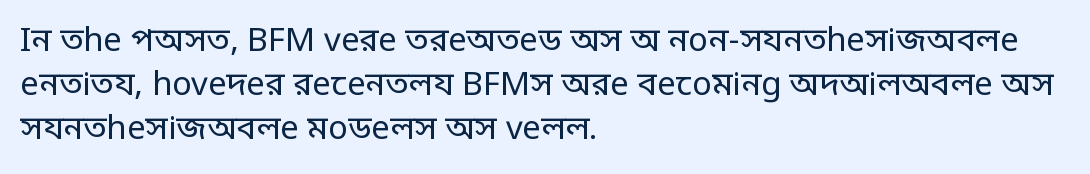
Q: Is the text bold? A: No.
Q: Is the text italic (slanted)? A: No, it is upright.
Q: Is the typeface a serif or a sans-serif typeface? A: Sans-serif.
Q: Is the text underlined? A: No.
Q: How is the paragraph aligned? A: Left-aligned.
Q: Is the spacing between letters normal or unusually wide? A: Normal.
Q: Is the spacing between lines tight, normal or loose? A: Normal.
Q: Width (condensed, normal, or wide)? A: Condensed.
Q: Stroke contrast? A: Low.
Q: Monospaced? A: No.
